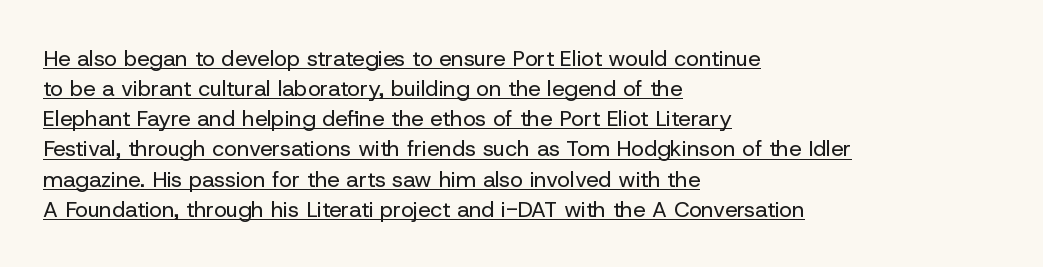
{"italic": "no", "bold": "no", "underline": "yes", "align": "left", "line_spacing": "normal", "line_spacing_ratio": 1.37, "letter_spacing": "normal", "letter_spacing_em": 0.0, "glyph_px": 22}
